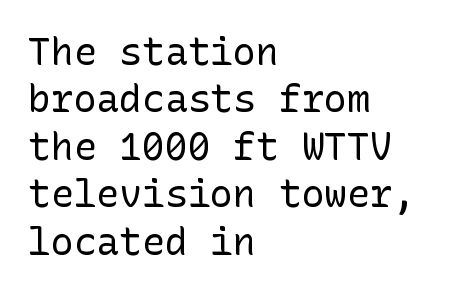
{"serif": "no", "italic": "no", "bold": "no", "weight": "regular", "width": "normal", "stroke_contrast": "low", "x_height": "medium", "underline": "no", "align": "left", "line_spacing": "normal", "line_spacing_ratio": 1.25, "letter_spacing": "normal", "letter_spacing_em": 0.0, "glyph_px": 38}
